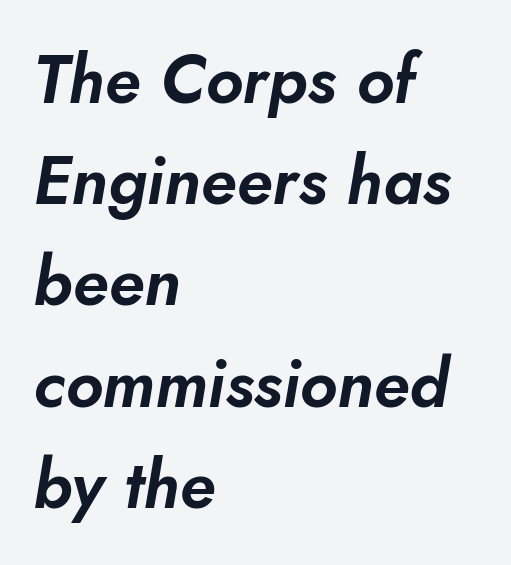
Q: Is the text italic (slanted)? A: Yes, it leans right by about 10 degrees.
Q: Is the text underlined? A: No.
Q: How is the paragraph aligned? A: Left-aligned.
Q: Is the spacing between letters normal or unusually wide? A: Normal.
Q: Is the spacing between lines tight, normal or loose? A: Normal.
Q: Width (condensed, normal, or wide)? A: Normal.
Q: Stroke contrast? A: Low.
Q: x-height? A: Small.
Q: Monospaced? A: No.
